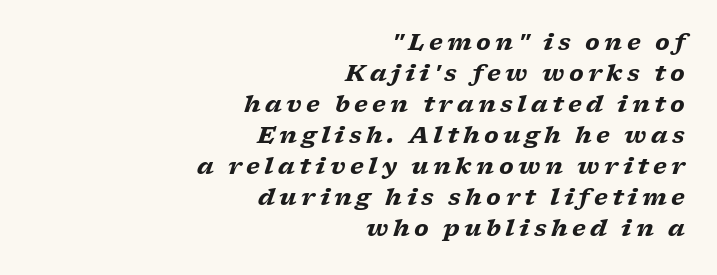
{"italic": "yes", "lean": "right", "slant_degrees": 17, "bold": "yes", "underline": "no", "align": "right", "line_spacing": "normal", "line_spacing_ratio": 1.35, "glyph_px": 23}
